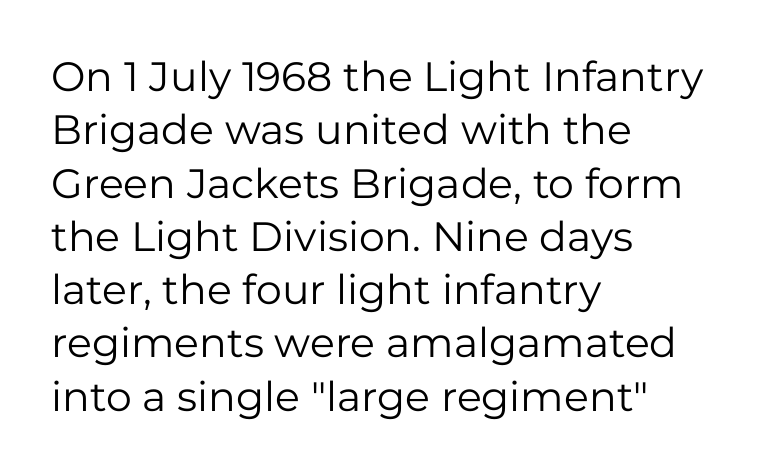
{"serif": "no", "italic": "no", "bold": "no", "weight": "regular", "width": "normal", "stroke_contrast": "low", "x_height": "medium", "monospaced": "no", "underline": "no", "align": "left", "line_spacing": "normal", "line_spacing_ratio": 1.3, "letter_spacing": "normal", "letter_spacing_em": 0.0, "glyph_px": 41}
